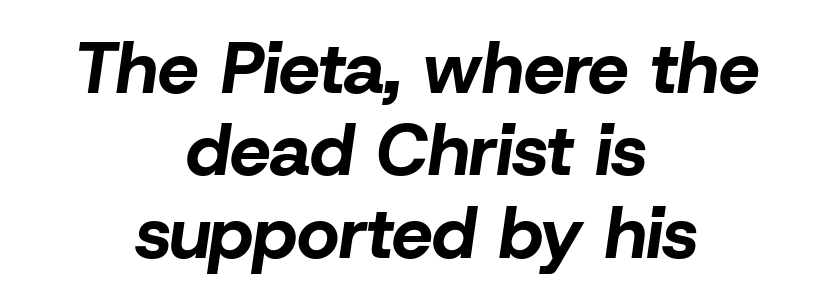
Q: Is the text bold? A: Yes.
Q: Is the text italic (slanted)? A: Yes, it leans right by about 8 degrees.
Q: Is the text underlined? A: No.
Q: How is the paragraph aligned? A: Centered.
Q: Is the spacing between letters normal or unusually wide? A: Normal.
Q: Is the spacing between lines tight, normal or loose? A: Tight.
Q: Width (condensed, normal, or wide)? A: Normal.
Q: Stroke contrast? A: Low.
Q: x-height? A: Medium.
Q: Monospaced? A: No.
